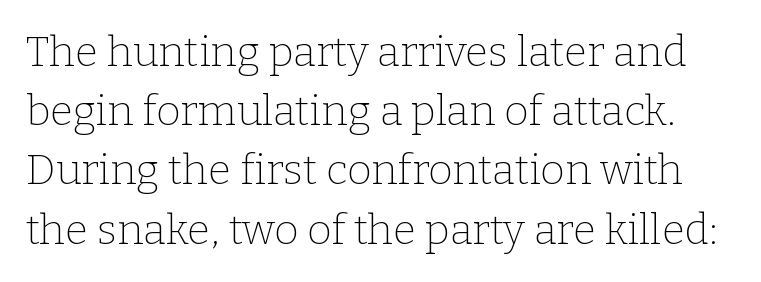
No extra ink here — the face is not bold. A typesetter would call this leading conventional body-copy spacing. Italic: no, the glyphs are upright roman. The rendering uses natural spacing where letterforms have individual widths.
